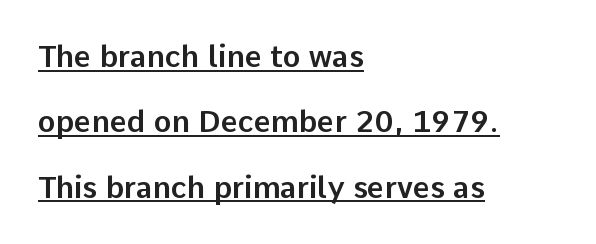
{"serif": "no", "italic": "no", "width": "normal", "stroke_contrast": "low", "x_height": "medium", "monospaced": "no", "underline": "yes", "align": "left", "line_spacing": "loose", "line_spacing_ratio": 2.18, "letter_spacing": "normal", "letter_spacing_em": 0.0, "glyph_px": 30}
